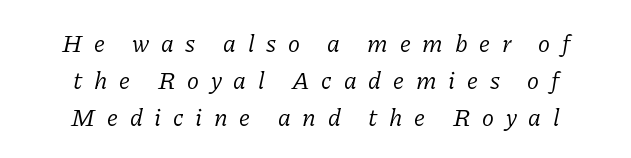
Q: Is the text bold? A: No.
Q: Is the text italic (slanted)? A: Yes, it leans right by about 11 degrees.
Q: Is the text underlined? A: No.
Q: How is the paragraph aligned? A: Centered.
Q: Is the spacing between letters normal or unusually wide? A: Unusually wide.
Q: Is the spacing between lines tight, normal or loose? A: Normal.
